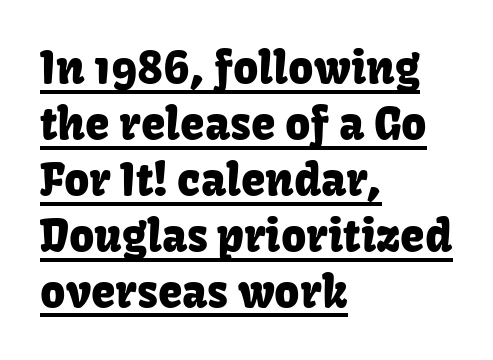
Q: Is the text italic (slanted)? A: No, it is upright.
Q: Is the typeface a serif or a sans-serif typeface? A: Sans-serif.
Q: Is the text underlined? A: Yes.
Q: How is the paragraph aligned? A: Left-aligned.
Q: Is the spacing between letters normal or unusually wide? A: Normal.
Q: Is the spacing between lines tight, normal or loose? A: Normal.
Q: Width (condensed, normal, or wide)? A: Normal.
Q: Stroke contrast? A: Low.
Q: x-height? A: Medium.
Q: Monospaced? A: No.
